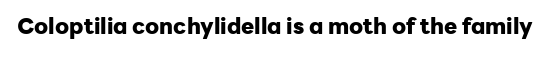
Short note: letters normally spaced. Words float on clear page, feet unadorned. The letters stand upright; this is a roman face. Heavy, bold letterforms.
